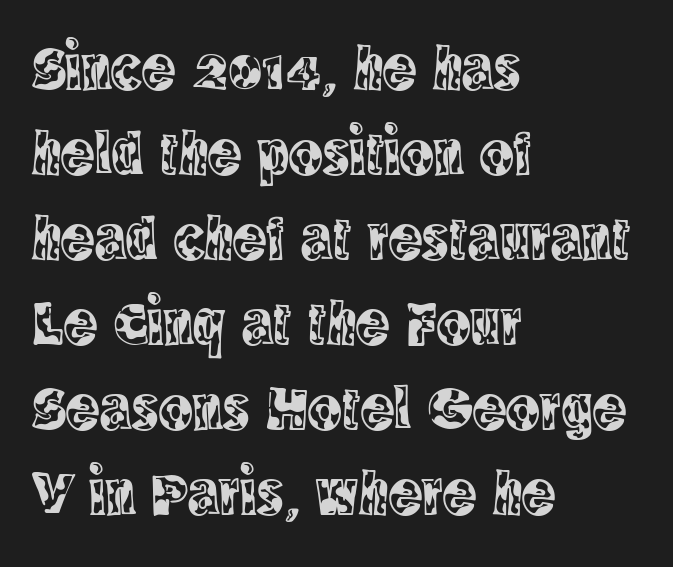
The text was rendered using a seriffed face with decorative stroke endings. Horizontal bands of white between lines are of average thickness. This is roman type, the default non-slanted kind. Think of a printed novel: that variable character pitch is what you see here. Nobody touched the tracking dial on this one. The ragged edge is on the right, which tells us the setting is flush left.
